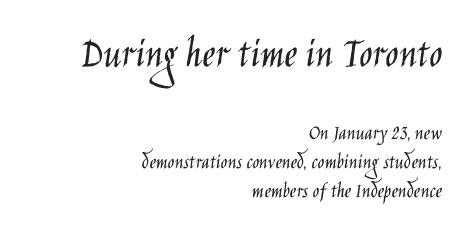
The image shows 44 px light, condensed sans-serif type; set right-aligned, normal line spacing (1.32x), normal letter spacing, not underlined; the first (top) block is 2.0x larger; low stroke contrast and a large x-height.
